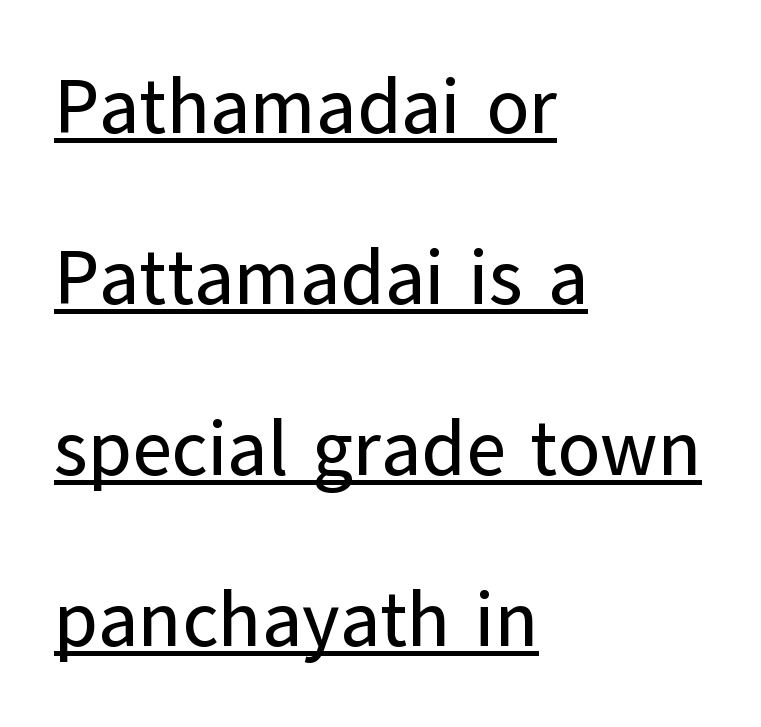
{"serif": "no", "italic": "no", "width": "normal", "stroke_contrast": "low", "x_height": "medium", "monospaced": "no", "underline": "yes", "align": "left", "line_spacing": "loose", "line_spacing_ratio": 2.22, "letter_spacing": "normal", "letter_spacing_em": 0.0, "glyph_px": 77}
